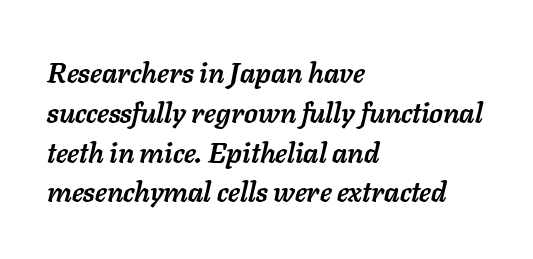
The image shows 28 px semibold type, italic (leaning right); set left-aligned, normal line spacing (1.42x), normal letter spacing, not underlined; low stroke contrast and a medium x-height.
